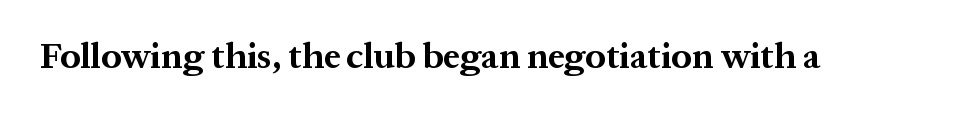
Q: Is the text bold? A: Yes.
Q: Is the text italic (slanted)? A: No, it is upright.
Q: Is the typeface a serif or a sans-serif typeface? A: Serif.
Q: Is the text underlined? A: No.
Q: Is the spacing between letters normal or unusually wide? A: Normal.
Q: Width (condensed, normal, or wide)? A: Normal.
Q: Stroke contrast? A: Medium.
Q: x-height? A: Medium.
Q: Monospaced? A: No.
